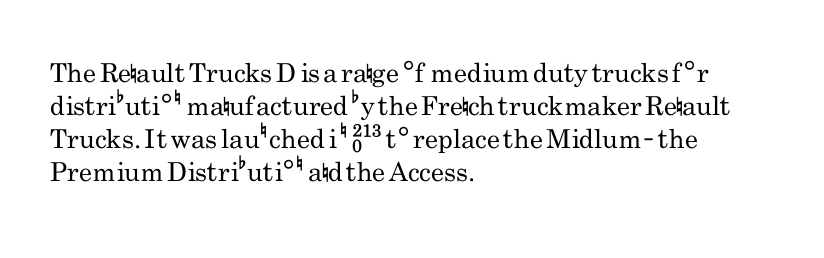
{"italic": "no", "bold": "no", "underline": "no", "align": "left", "line_spacing": "normal", "line_spacing_ratio": 1.27, "letter_spacing": "normal", "letter_spacing_em": 0.0, "glyph_px": 26}
